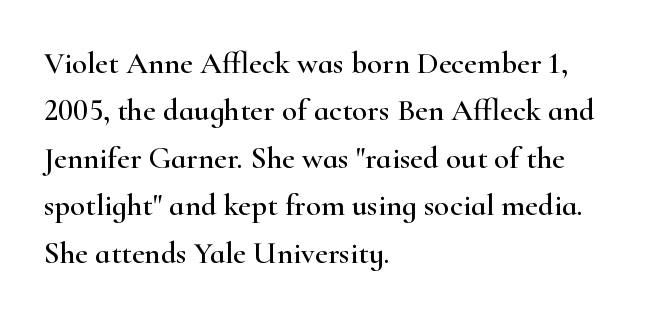
{"serif": "yes", "italic": "no", "width": "wide", "stroke_contrast": "high", "x_height": "small", "monospaced": "no", "underline": "no", "align": "left", "line_spacing": "normal", "line_spacing_ratio": 1.53, "letter_spacing": "normal", "letter_spacing_em": 0.0, "glyph_px": 31}
